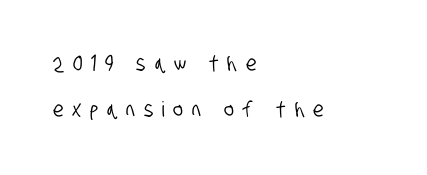
The image shows 21 px text type; set left-aligned, loose line spacing (2.2x), unusually wide letter spacing (+0.42 em), not underlined.
